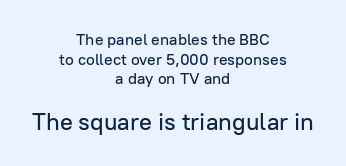
Is the letter spacing exaggerated? No — it looks like the ordinary default. This sample uses an upright cut, with every glyph sitting square on the baseline. Beneath every word, the page is bare. Reading top to bottom, the characters get bigger at the block break. Each line is balanced around a shared central axis.
